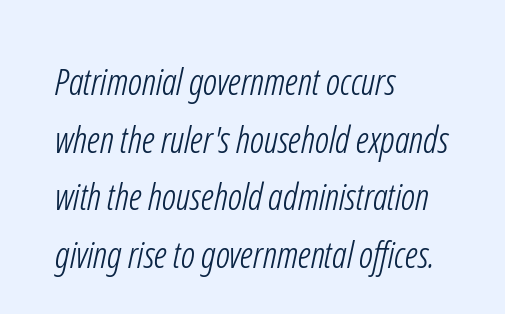
How would I describe the line gaps? Plain and ordinary. The type family on display is of the sans-serif kind. What stands out about the letter spacing? Nothing — it is the standard amount. Character widths vary here, with narrow letters taking less room than wide ones.
